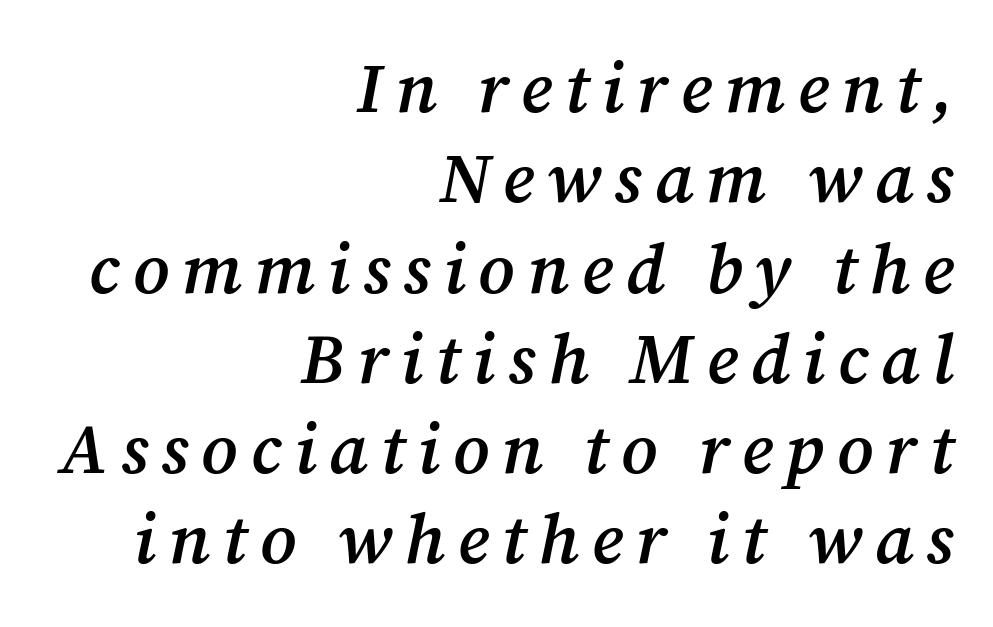
The image shows 70 px semibold serif type, italic (leaning right); set right-aligned, normal line spacing (1.29x), not underlined; medium stroke contrast and a medium x-height.
